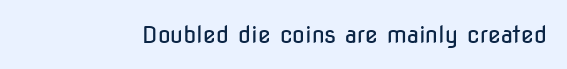
Q: Is the text bold? A: No.
Q: Is the text italic (slanted)? A: No, it is upright.
Q: Is the text underlined? A: No.
Q: Is the spacing between letters normal or unusually wide? A: Normal.
